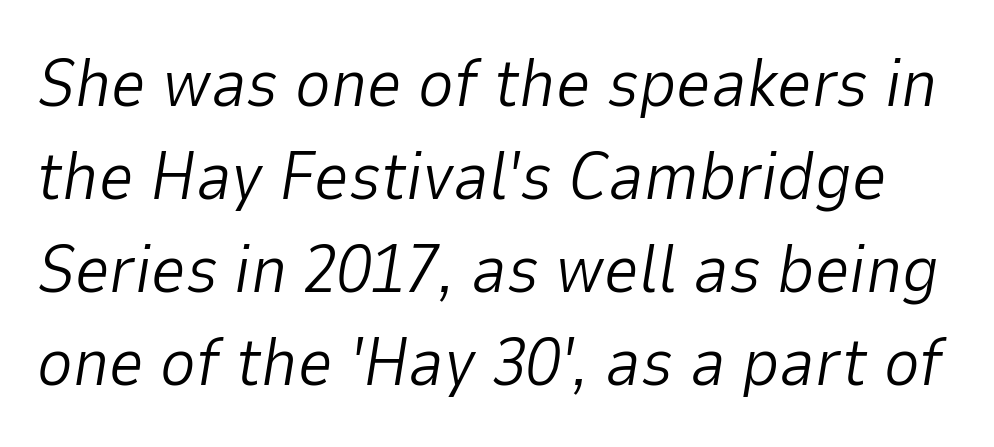
Q: Is the text bold? A: No.
Q: Is the text italic (slanted)? A: Yes, it leans right by about 9 degrees.
Q: Is the text underlined? A: No.
Q: Is the spacing between letters normal or unusually wide? A: Normal.
Q: Is the spacing between lines tight, normal or loose? A: Normal.
Q: Width (condensed, normal, or wide)? A: Normal.
Q: Stroke contrast? A: Low.
Q: x-height? A: Medium.
Q: Monospaced? A: No.
